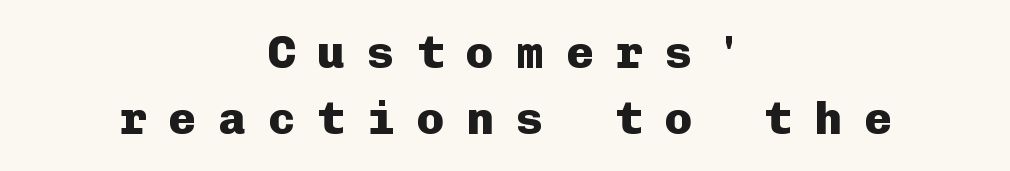
{"serif": "no", "italic": "no", "bold": "yes", "weight": "heavy", "width": "normal", "stroke_contrast": "low", "x_height": "medium", "monospaced": "yes", "underline": "no", "align": "center", "line_spacing": "normal", "line_spacing_ratio": 1.44, "letter_spacing": "wide", "letter_spacing_em": 0.48, "glyph_px": 46}
